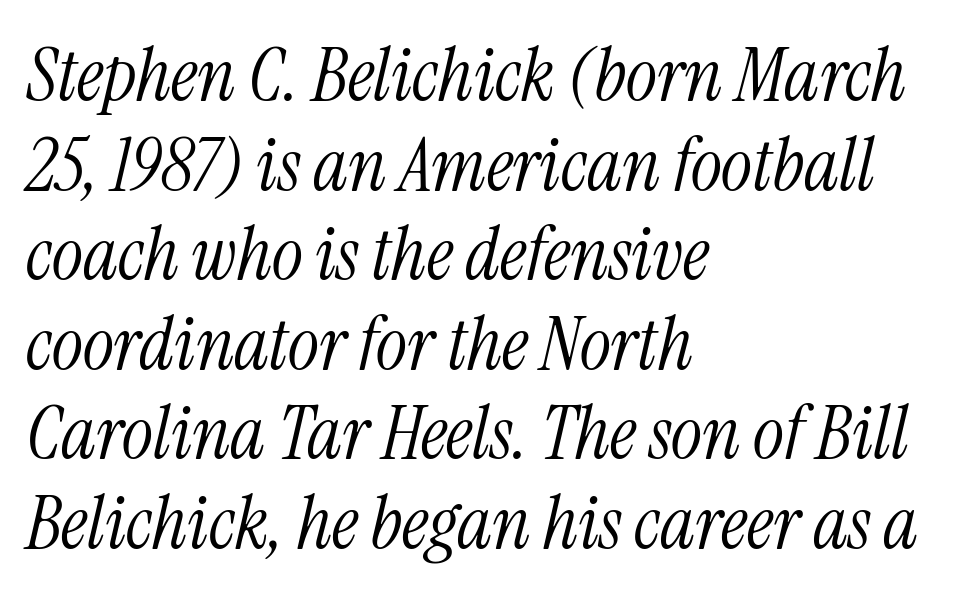
{"serif": "yes", "italic": "yes", "lean": "right", "slant_degrees": 13, "bold": "no", "weight": "light", "width": "condensed", "stroke_contrast": "medium", "x_height": "medium", "monospaced": "no", "underline": "no", "align": "left", "line_spacing_ratio": 1.21, "letter_spacing": "normal", "letter_spacing_em": 0.0, "glyph_px": 74}
